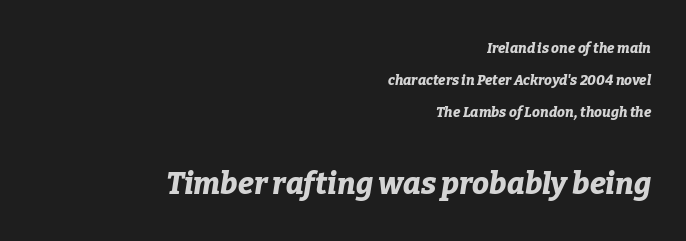
Rendered with sloped, italic letterforms. Nobody drew a line under any word here. Typesetter's note — lower block bumped up in size, upper block left smaller. The line-height multiplier appears high, well above default. Alignment: flush right. A typesetter would call this proportional, since set widths differ per character.
